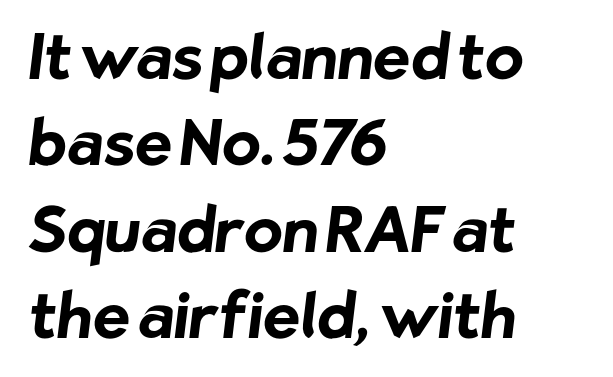
Q: Is the text bold? A: Yes.
Q: Is the typeface a serif or a sans-serif typeface? A: Sans-serif.
Q: Is the text underlined? A: No.
Q: How is the paragraph aligned? A: Left-aligned.
Q: Is the spacing between letters normal or unusually wide? A: Normal.
Q: Is the spacing between lines tight, normal or loose? A: Normal.
Q: Width (condensed, normal, or wide)? A: Normal.
Q: Stroke contrast? A: Low.
Q: x-height? A: Medium.
Q: Monospaced? A: No.
